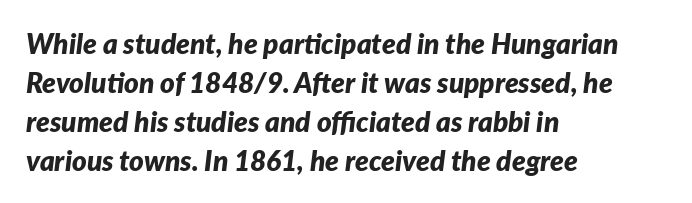
{"italic": "yes", "lean": "right", "slant_degrees": 7, "bold": "yes", "weight": "bold", "width": "normal", "stroke_contrast": "low", "x_height": "medium", "monospaced": "no", "underline": "no", "align": "left", "line_spacing": "normal", "line_spacing_ratio": 1.39, "letter_spacing": "normal", "letter_spacing_em": 0.0, "glyph_px": 28}
